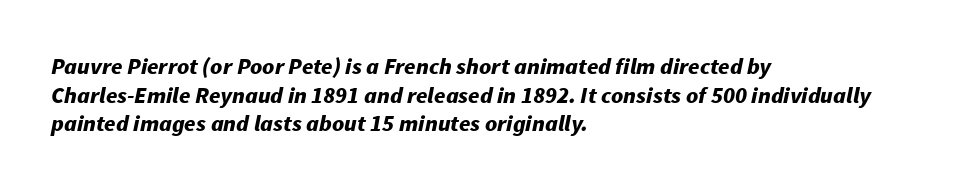
{"italic": "yes", "lean": "right", "slant_degrees": 11, "bold": "yes", "underline": "no", "align": "left", "line_spacing": "normal", "line_spacing_ratio": 1.25, "letter_spacing": "normal", "letter_spacing_em": 0.0, "glyph_px": 23}
